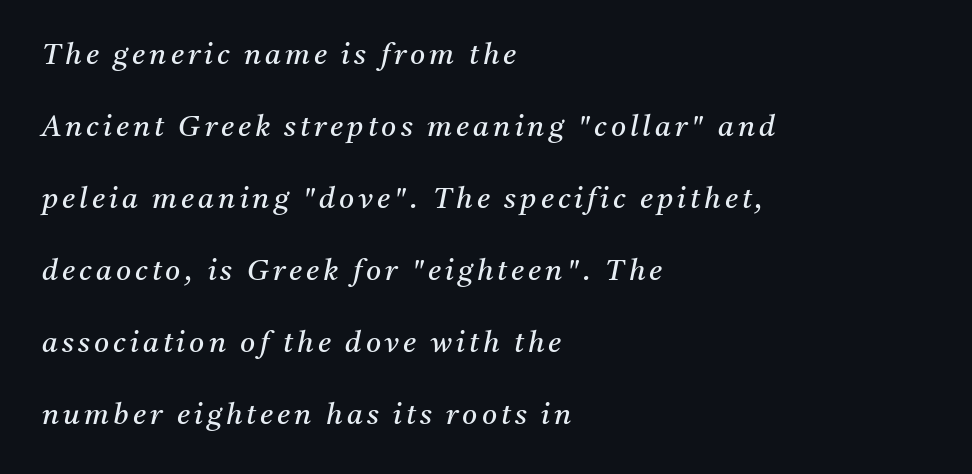
The image shows 29 px regular-weight serif type, italic (leaning right); set left-aligned, loose line spacing (2.48x), not underlined; medium stroke contrast and a medium x-height.
